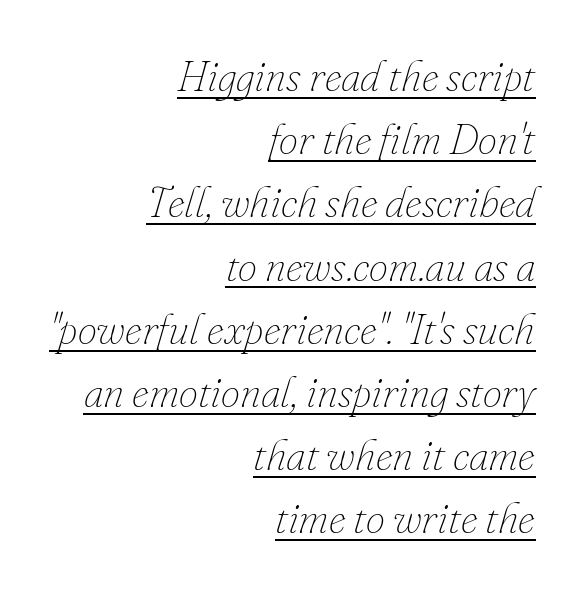
Beneath each row of characters lies a ruled line. An italicized treatment has been applied to the whole sample. The designer left line spacing at the default. The compositor pushed each line to the right boundary. Proportional: the letters do not fall into vertical columns.
